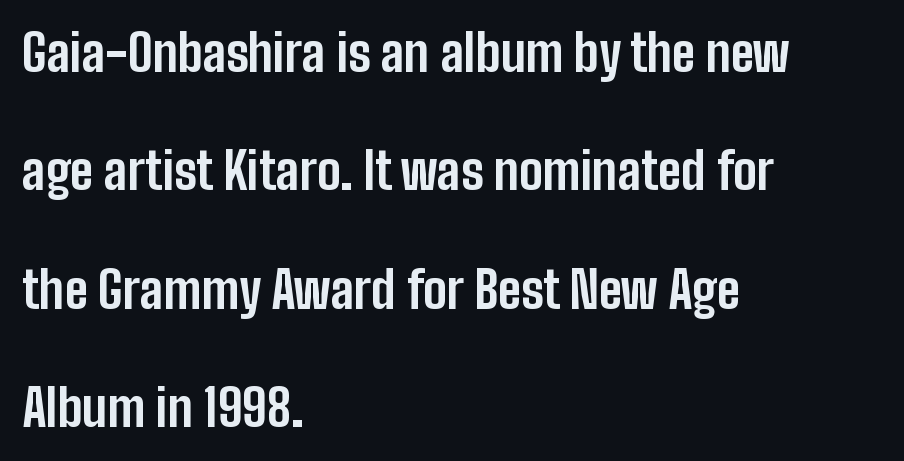
Designer's note — italics off, roman on. Do the characters align in a grid? No, the font is proportional. The face used here has the dense, thick strokes of a bold. Decoration check: the copy has no underline.
